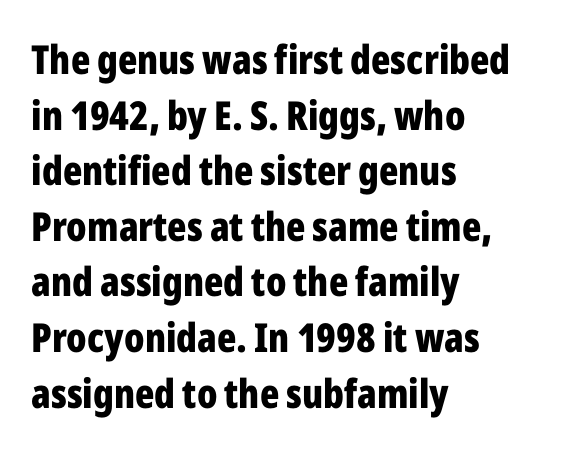
{"serif": "no", "italic": "no", "bold": "yes", "weight": "bold", "width": "condensed", "stroke_contrast": "low", "x_height": "medium", "monospaced": "no", "underline": "no", "align": "left", "line_spacing": "normal", "line_spacing_ratio": 1.39, "letter_spacing": "normal", "letter_spacing_em": 0.0, "glyph_px": 40}
